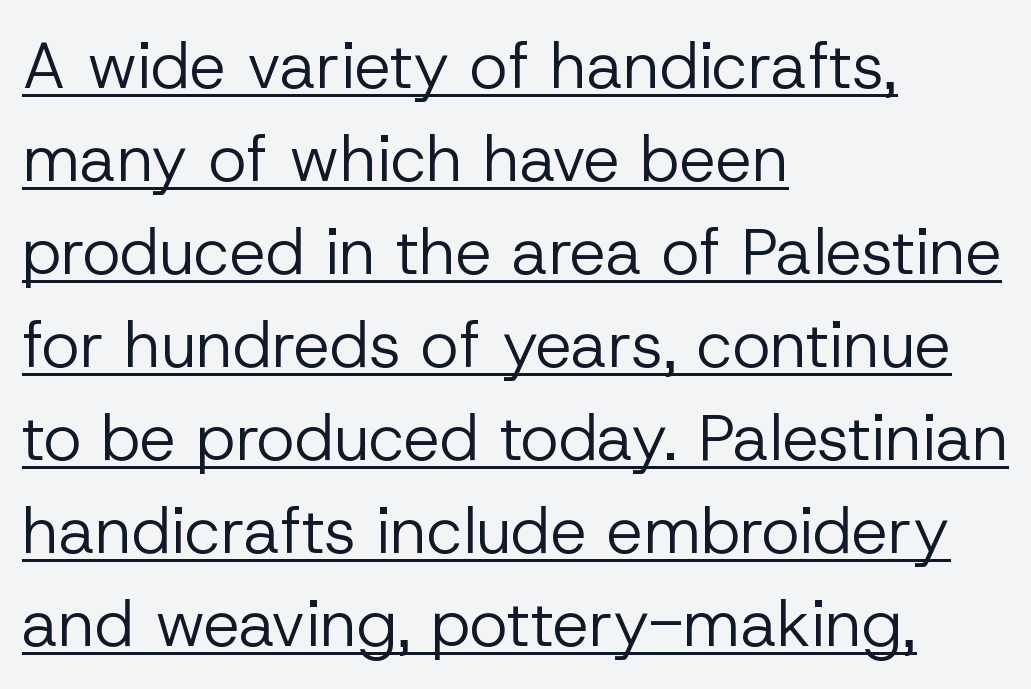
The strokes are not fattened; the text isn't bold. Regarding leading, the lines here are spaced in the standard way. Glyph-to-glyph distance matches everyday printed text. Characters remain perfectly vertical along every line.
